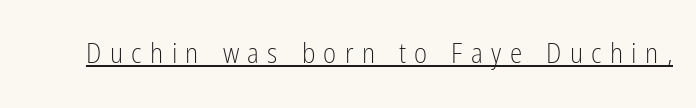
{"serif": "no", "italic": "no", "bold": "no", "weight": "light", "width": "condensed", "stroke_contrast": "low", "x_height": "medium", "monospaced": "no", "underline": "yes", "letter_spacing": "wide", "letter_spacing_em": 0.3, "glyph_px": 28}
